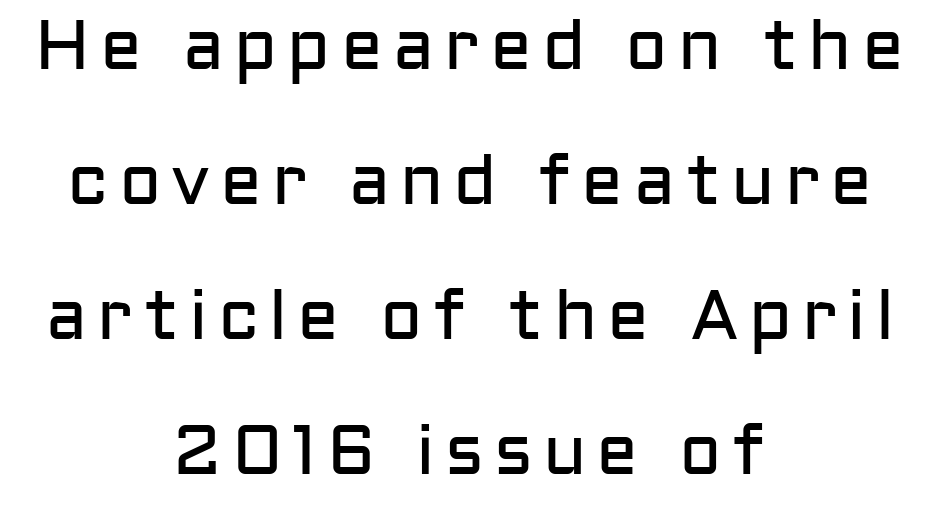
The typesetting does not lean heavy: it is not bold. Has an underline been added? It has not. The glyphs in this specimen are sans serif. These lines are rendered in a variable-pitch font. This is roman type, the default non-slanted kind.
